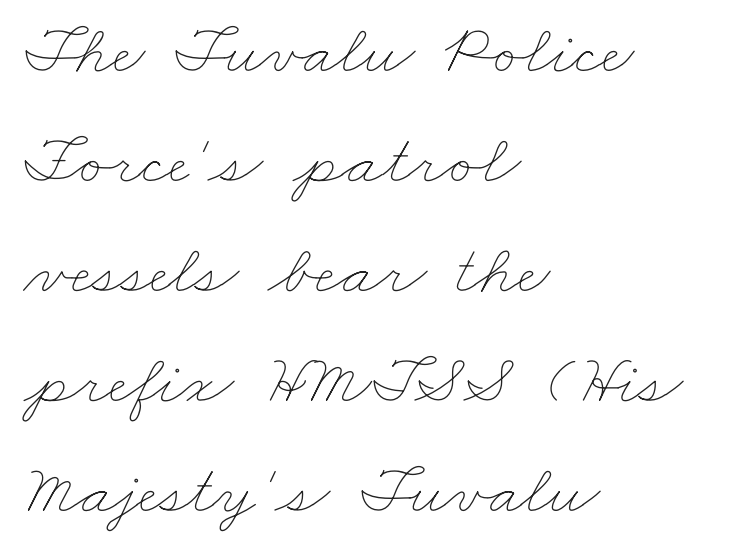
The image shows 71 px thin, wide type; set left-aligned, normal line spacing (1.55x), normal letter spacing, not underlined; low stroke contrast and a small x-height.
